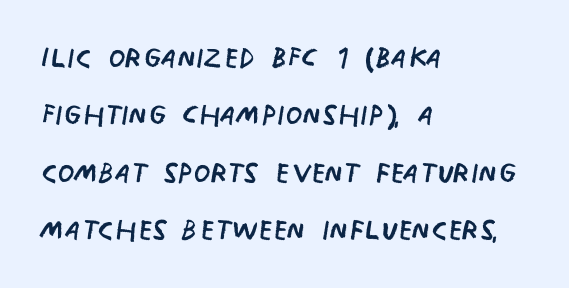
{"serif": "no", "bold": "no", "weight": "regular", "width": "condensed", "stroke_contrast": "low", "x_height": "large", "monospaced": "no", "underline": "no", "align": "left", "line_spacing": "normal", "line_spacing_ratio": 1.47, "letter_spacing": "normal", "letter_spacing_em": 0.0, "glyph_px": 39}
